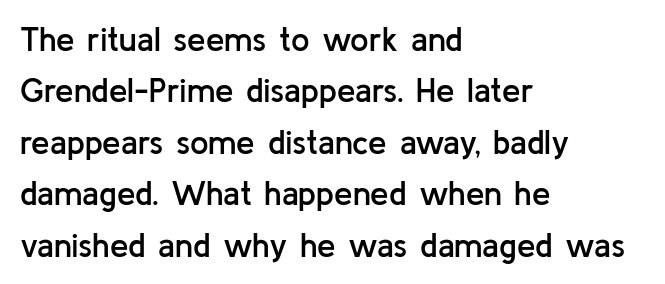
{"serif": "no", "italic": "no", "bold": "semi", "weight": "semibold", "width": "normal", "stroke_contrast": "low", "x_height": "medium", "monospaced": "no", "underline": "no", "align": "left", "line_spacing": "normal", "line_spacing_ratio": 1.56, "letter_spacing": "normal", "letter_spacing_em": 0.0, "glyph_px": 33}
